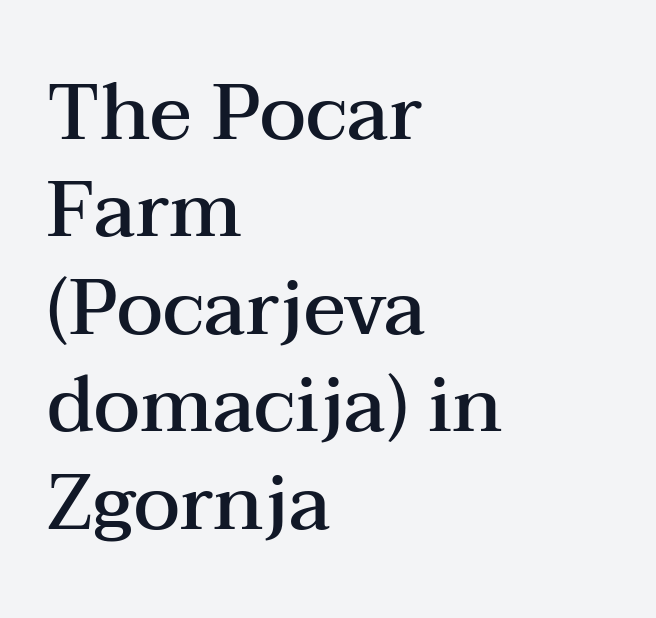
Q: Is the text bold? A: Semi-bold.
Q: Is the text italic (slanted)? A: No, it is upright.
Q: Is the typeface a serif or a sans-serif typeface? A: Serif.
Q: Is the text underlined? A: No.
Q: How is the paragraph aligned? A: Left-aligned.
Q: Is the spacing between letters normal or unusually wide? A: Normal.
Q: Is the spacing between lines tight, normal or loose? A: Normal.
Q: Width (condensed, normal, or wide)? A: Wide.
Q: Stroke contrast? A: Medium.
Q: x-height? A: Medium.
Q: Monospaced? A: No.
